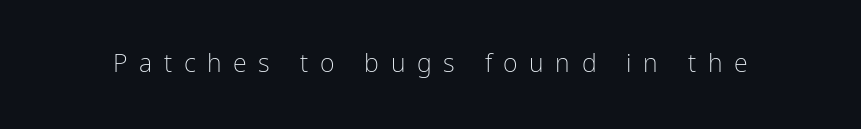
Q: Is the text bold? A: No.
Q: Is the text italic (slanted)? A: No, it is upright.
Q: Is the text underlined? A: No.
Q: Is the spacing between letters normal or unusually wide? A: Unusually wide.
